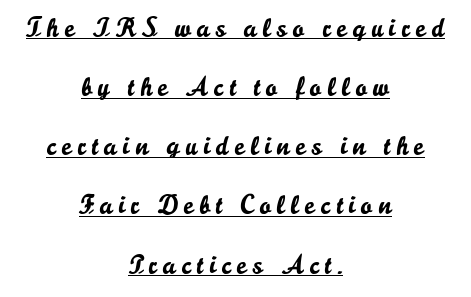
The image shows 27 px text type; set centered, loose line spacing (2.19x), unusually wide letter spacing (+0.22 em), underlined.
